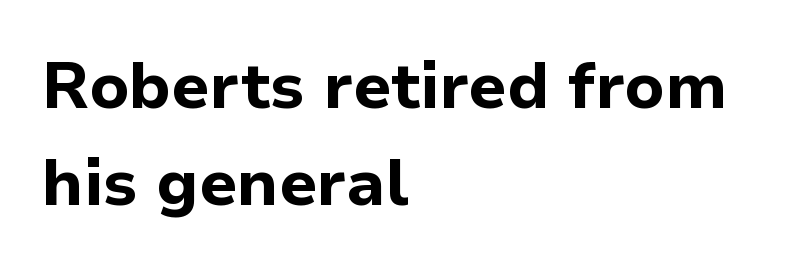
Q: Is the text bold? A: Yes.
Q: Is the text italic (slanted)? A: No, it is upright.
Q: Is the typeface a serif or a sans-serif typeface? A: Sans-serif.
Q: Is the text underlined? A: No.
Q: How is the paragraph aligned? A: Left-aligned.
Q: Is the spacing between letters normal or unusually wide? A: Normal.
Q: Is the spacing between lines tight, normal or loose? A: Normal.
Q: Width (condensed, normal, or wide)? A: Normal.
Q: Stroke contrast? A: Low.
Q: x-height? A: Medium.
Q: Monospaced? A: No.
